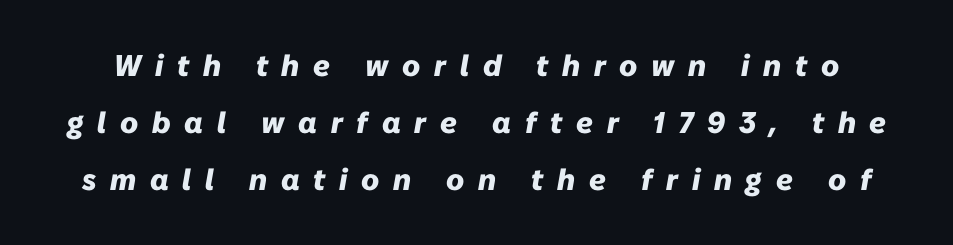
{"italic": "yes", "lean": "right", "slant_degrees": 10, "bold": "yes", "weight": "heavy", "width": "normal", "stroke_contrast": "low", "x_height": "medium", "monospaced": "no", "underline": "no", "line_spacing": "loose", "line_spacing_ratio": 1.9, "letter_spacing": "wide", "letter_spacing_em": 0.46, "glyph_px": 30}
